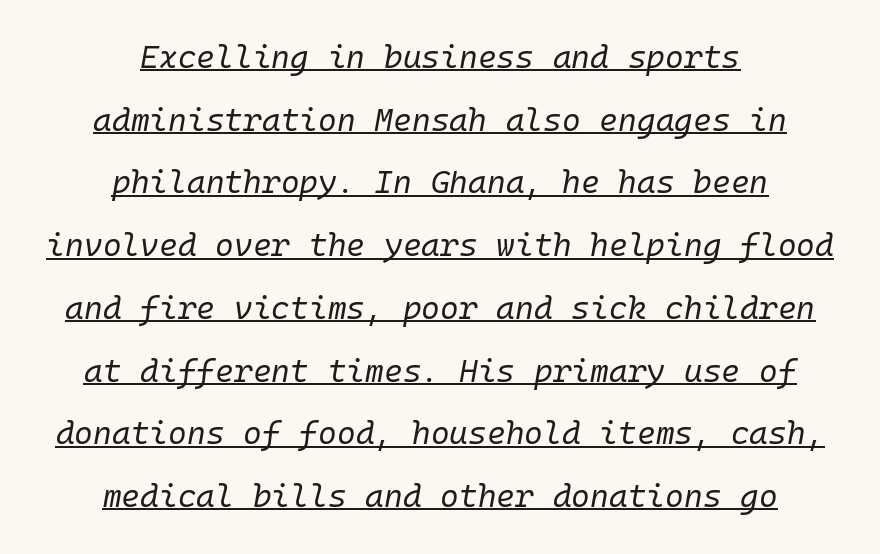
A typesetter would call this leading open, well beyond the default. Stems and bowls with no extra thickness — not bold. The text block is weighted toward neither margin, spreading evenly from the middle. Every word sits above its own underline.
